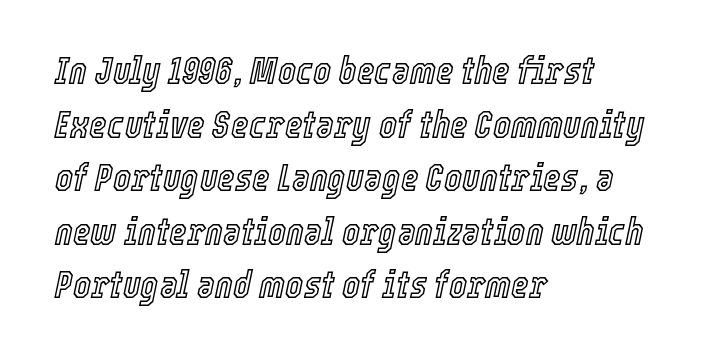
These lines keep a tight, regular rhythm from letter to letter. In terms of posture, this sample is oblique. Rule under the text: the space is simply empty. Here the designer chose a conventional face with non-uniform glyph widths. Where is the straight margin? On the left.
